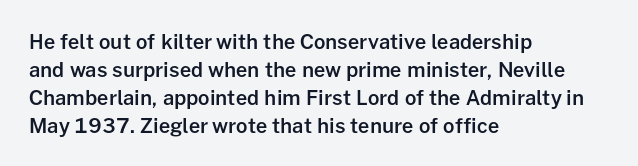
Designer's note — italics off, roman on. How are the letters spaced? Ordinarily, with no added tracking. Heft: intermediate — a semibold. Horizontal bands of white between lines are of average thickness. The typesetter chose a ragged-right arrangement here. Beneath every word, the page is bare.
